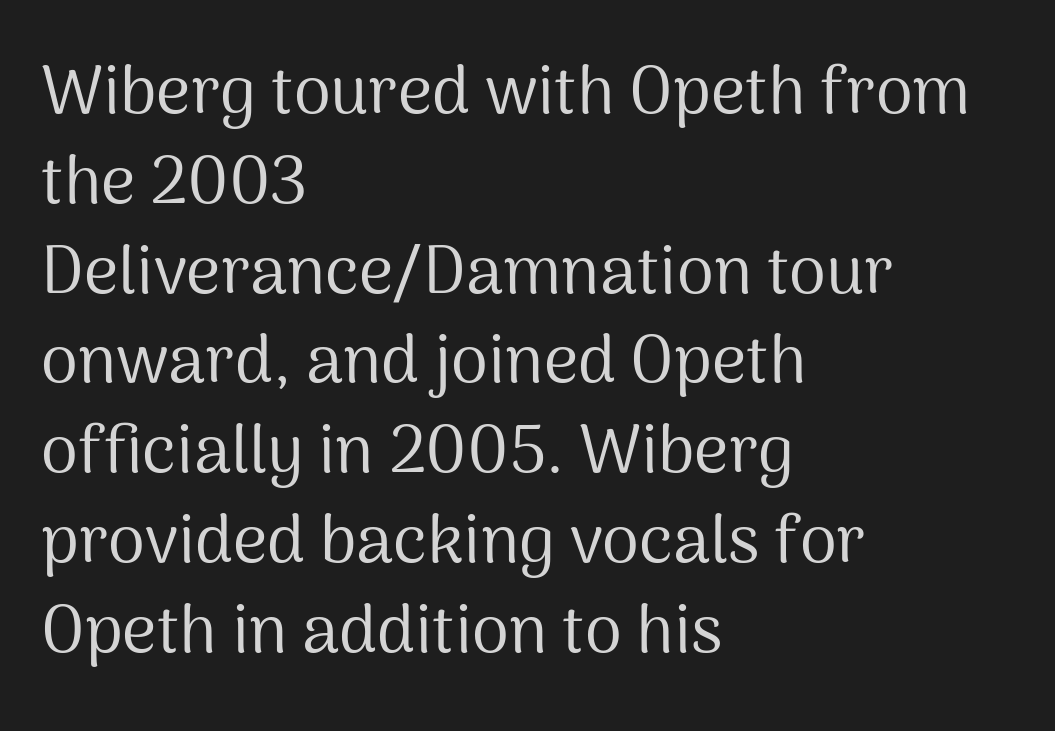
The designer went with a sans here, leaving each stem footless. The letters stand straight up with perfectly vertical stems. Does extra space separate the letters? No, they use regular spacing. Nobody drew a line under any word here. Here the designer chose a conventional face with non-uniform glyph widths. Reading down the column, the eye jumps a familiar distance to each next line.
